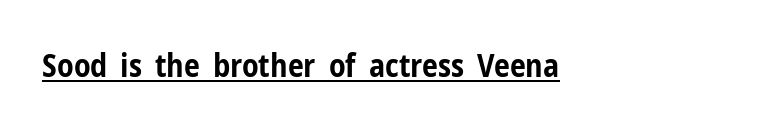
Q: Is the text bold? A: Yes.
Q: Is the text italic (slanted)? A: No, it is upright.
Q: Is the typeface a serif or a sans-serif typeface? A: Sans-serif.
Q: Is the text underlined? A: Yes.
Q: Is the spacing between letters normal or unusually wide? A: Normal.
Q: Width (condensed, normal, or wide)? A: Condensed.
Q: Stroke contrast? A: Low.
Q: x-height? A: Medium.
Q: Monospaced? A: No.
